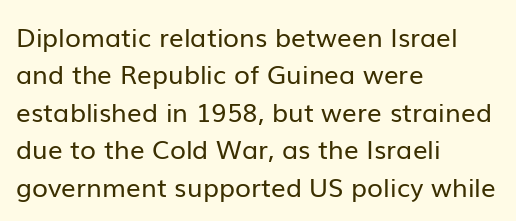
Is the letter spacing exaggerated? No — it looks like the ordinary default. This block has exactly the height ordinary leading produces. This is the regular roman posture of the typeface. Weight: not bold — regular or lighter.
